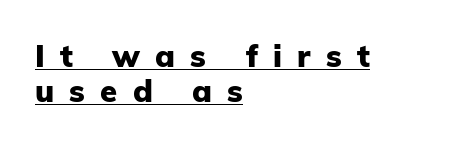
{"serif": "no", "italic": "no", "bold": "yes", "weight": "heavy", "width": "normal", "stroke_contrast": "low", "x_height": "medium", "monospaced": "no", "underline": "yes", "align": "left", "line_spacing": "tight", "line_spacing_ratio": 1.14, "letter_spacing": "wide", "letter_spacing_em": 0.49, "glyph_px": 31}
